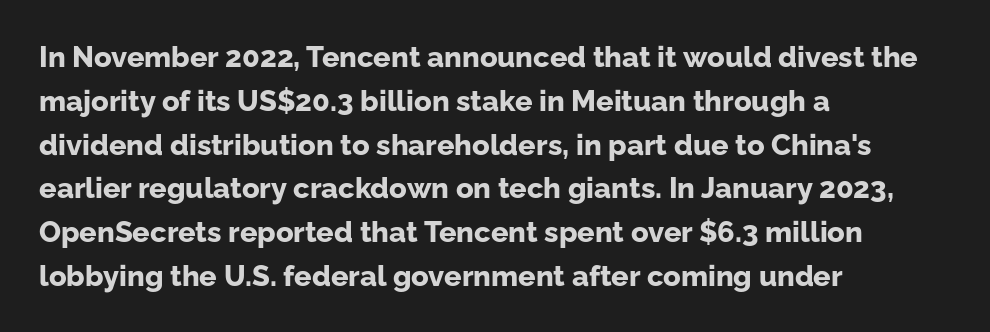
{"serif": "no", "italic": "no", "bold": "yes", "weight": "bold", "width": "normal", "stroke_contrast": "low", "x_height": "medium", "monospaced": "no", "underline": "no", "align": "left", "line_spacing": "normal", "line_spacing_ratio": 1.51, "letter_spacing": "normal", "letter_spacing_em": 0.0, "glyph_px": 29}
